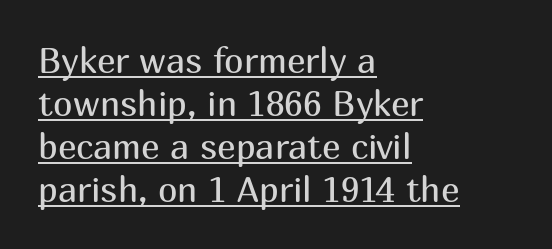
Q: Is the text bold? A: No.
Q: Is the text italic (slanted)? A: No, it is upright.
Q: Is the typeface a serif or a sans-serif typeface? A: Sans-serif.
Q: Is the text underlined? A: Yes.
Q: How is the paragraph aligned? A: Left-aligned.
Q: Is the spacing between letters normal or unusually wide? A: Normal.
Q: Width (condensed, normal, or wide)? A: Normal.
Q: Stroke contrast? A: Medium.
Q: x-height? A: Medium.
Q: Monospaced? A: No.
